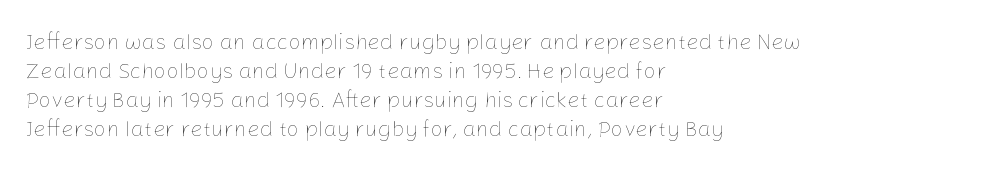
Q: Is the text bold? A: No.
Q: Is the text italic (slanted)? A: No, it is upright.
Q: Is the text underlined? A: No.
Q: How is the paragraph aligned? A: Left-aligned.
Q: Is the spacing between letters normal or unusually wide? A: Normal.
Q: Is the spacing between lines tight, normal or loose? A: Normal.
